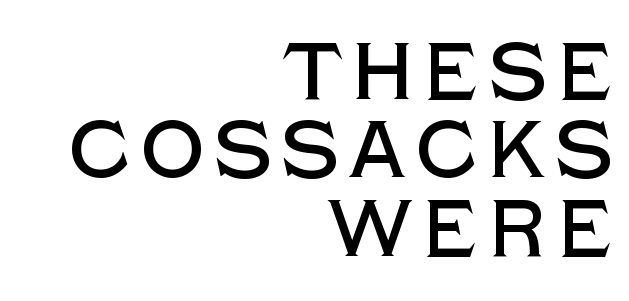
The image shows 80 px sans-serif type, upright; set right-aligned, tight line spacing (0.98x), not underlined; a large x-height.
